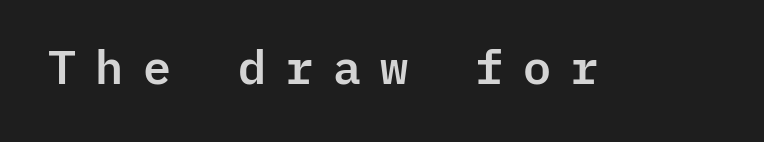
{"serif": "no", "italic": "no", "width": "normal", "stroke_contrast": "low", "x_height": "medium", "monospaced": "yes", "underline": "no", "letter_spacing": "wide", "letter_spacing_em": 0.37, "glyph_px": 47}
